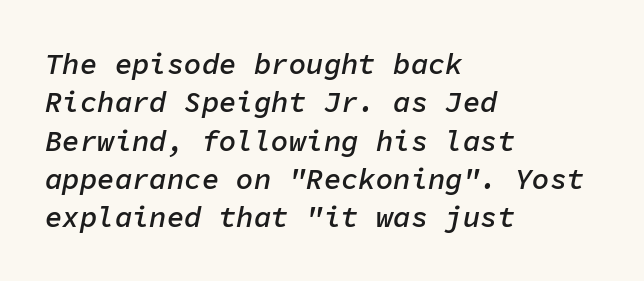
Q: Is the text bold? A: Semi-bold.
Q: Is the text italic (slanted)? A: Yes, it leans right by about 11 degrees.
Q: Is the text underlined? A: No.
Q: How is the paragraph aligned? A: Left-aligned.
Q: Is the spacing between letters normal or unusually wide? A: Normal.
Q: Is the spacing between lines tight, normal or loose? A: Normal.
Q: Width (condensed, normal, or wide)? A: Normal.
Q: Stroke contrast? A: Low.
Q: x-height? A: Medium.
Q: Monospaced? A: Yes.
